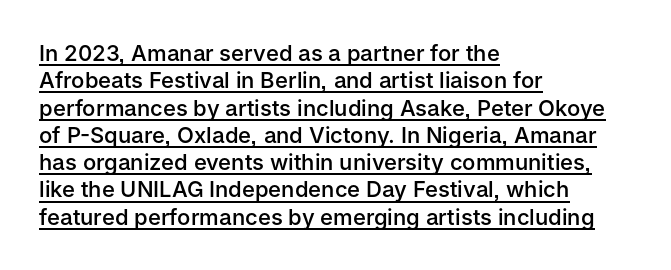
The image shows 22 px text type, upright; set left-aligned, line spacing 1.24x, normal letter spacing, underlined.
